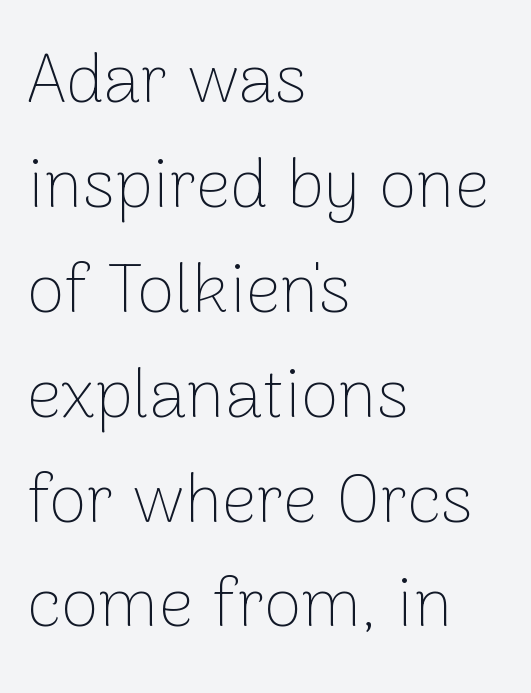
{"serif": "no", "italic": "no", "bold": "no", "weight": "thin", "width": "normal", "stroke_contrast": "low", "x_height": "medium", "monospaced": "no", "underline": "no", "align": "left", "line_spacing": "normal", "line_spacing_ratio": 1.52, "letter_spacing": "normal", "letter_spacing_em": 0.0, "glyph_px": 69}
